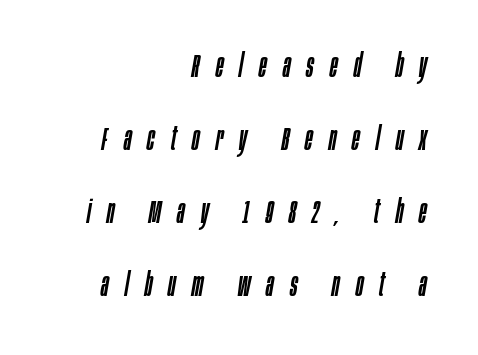
The image shows 32 px condensed type, italic (leaning right); set right-aligned, loose line spacing (2.28x), unusually wide letter spacing (+0.5 em), not underlined; low stroke contrast and a large x-height.
